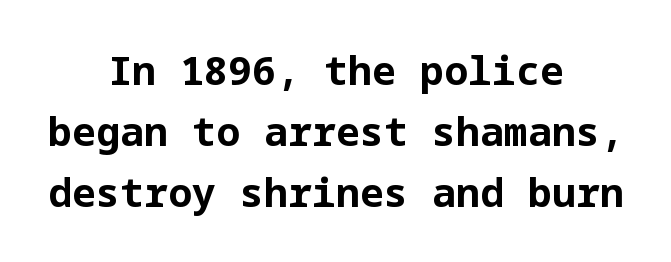
{"serif": "no", "italic": "no", "bold": "yes", "weight": "bold", "width": "normal", "stroke_contrast": "low", "x_height": "medium", "underline": "no", "align": "center", "line_spacing": "normal", "line_spacing_ratio": 1.53, "letter_spacing": "normal", "letter_spacing_em": 0.0, "glyph_px": 40}
